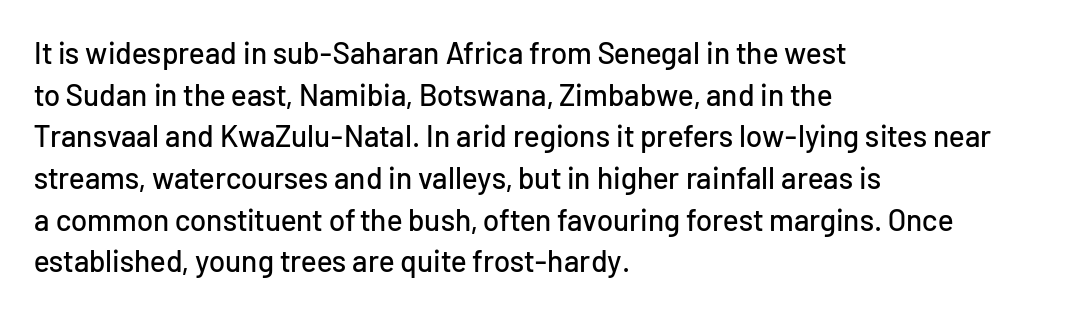
The letters advance in unequal steps, a hallmark of proportional type. This rendering features lettering with no underline. Honestly, the row spacing looks completely unremarkable. This sample is left-justified, so line endings fall wherever the words run out.
